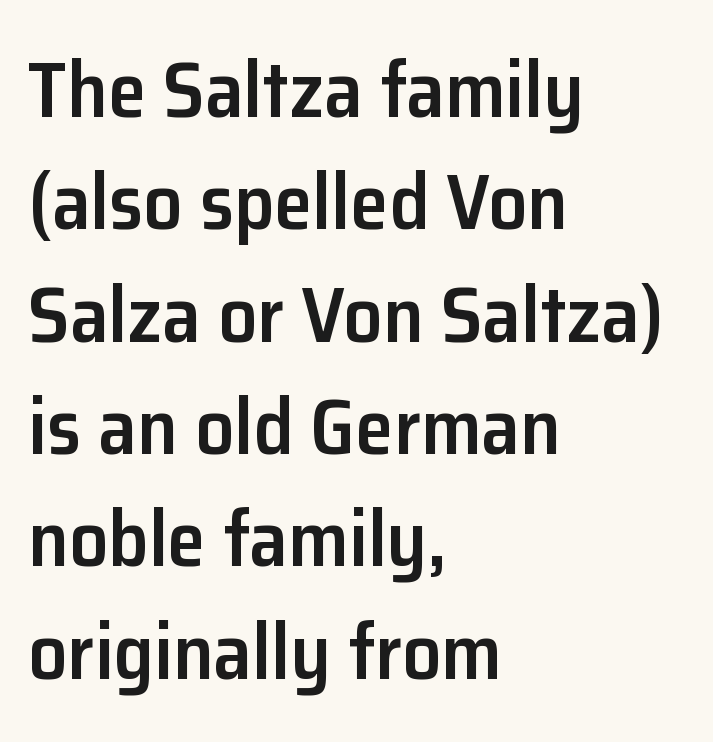
These words are printed semibold, heavier than regular yet not bold. Descenders hang freely into open space. Every character sits straight up, as roman type does. Between one letter and the next there's only the usual sliver of space.
